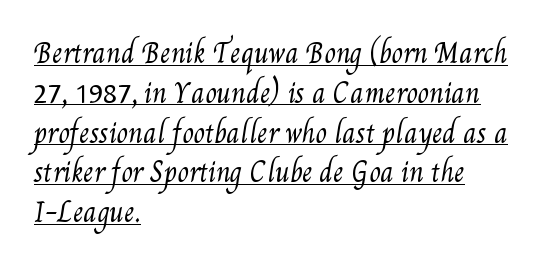
Visually the block forms a straight wall on the left and a jagged coastline on the right. You can see a thin bar hugging the bottom of the glyphs. What stands out about the letter spacing? Nothing — it is the standard amount. Vertical spacing — default. Is the stroke heavy? The answer is a plain regular-or-lighter.
